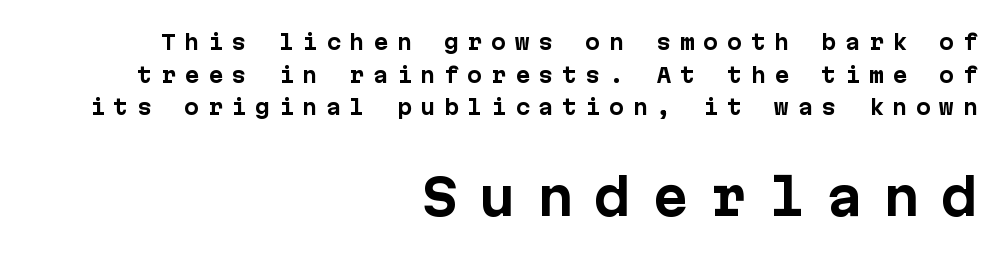
The image shows 49 px bold sans-serif type, upright; set right-aligned, normal line spacing (1.63x), unusually wide letter spacing (+0.43 em), not underlined; the second (bottom) block is 2.45x larger; low stroke contrast and a medium x-height.
